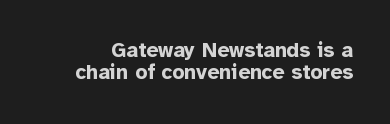
Clear beneath every line of the passage. Horizontal bands of white between lines are thin slivers. What stands out about the letter spacing? Nothing — it is the standard amount. Characters remain perfectly vertical along every line. Heft: maximum for text — a bold.
